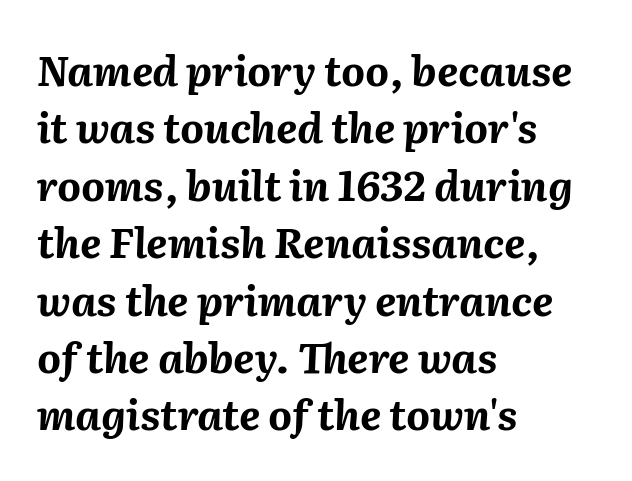
Q: Is the text bold? A: Yes.
Q: Is the text italic (slanted)? A: Yes, it leans right by about 2 degrees.
Q: Is the text underlined? A: No.
Q: How is the paragraph aligned? A: Left-aligned.
Q: Is the spacing between letters normal or unusually wide? A: Normal.
Q: Is the spacing between lines tight, normal or loose? A: Normal.
Q: Width (condensed, normal, or wide)? A: Normal.
Q: Stroke contrast? A: Medium.
Q: x-height? A: Medium.
Q: Monospaced? A: No.
